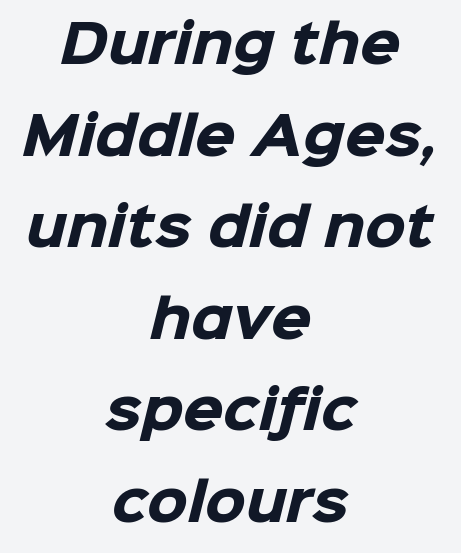
Here the designer chose a conventional face with non-uniform glyph widths. Examine the stroke ends and you'll find no serifs. The strokes are fattened all the way to bold. Here the glyphs are tracked normally, forming tight word shapes. Type without underlining. The typesetter chose a symmetrical, centered arrangement here.
